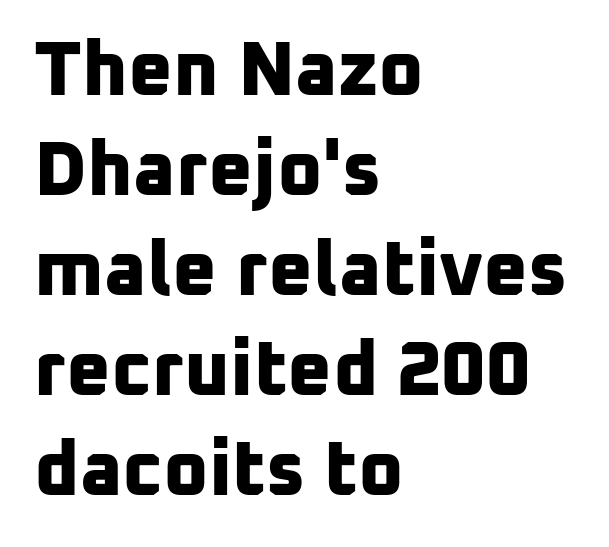
Q: Is the text bold? A: Yes.
Q: Is the typeface a serif or a sans-serif typeface? A: Sans-serif.
Q: Is the text underlined? A: No.
Q: How is the paragraph aligned? A: Left-aligned.
Q: Is the spacing between letters normal or unusually wide? A: Normal.
Q: Is the spacing between lines tight, normal or loose? A: Normal.
Q: Width (condensed, normal, or wide)? A: Normal.
Q: Stroke contrast? A: Low.
Q: x-height? A: Medium.
Q: Monospaced? A: No.
